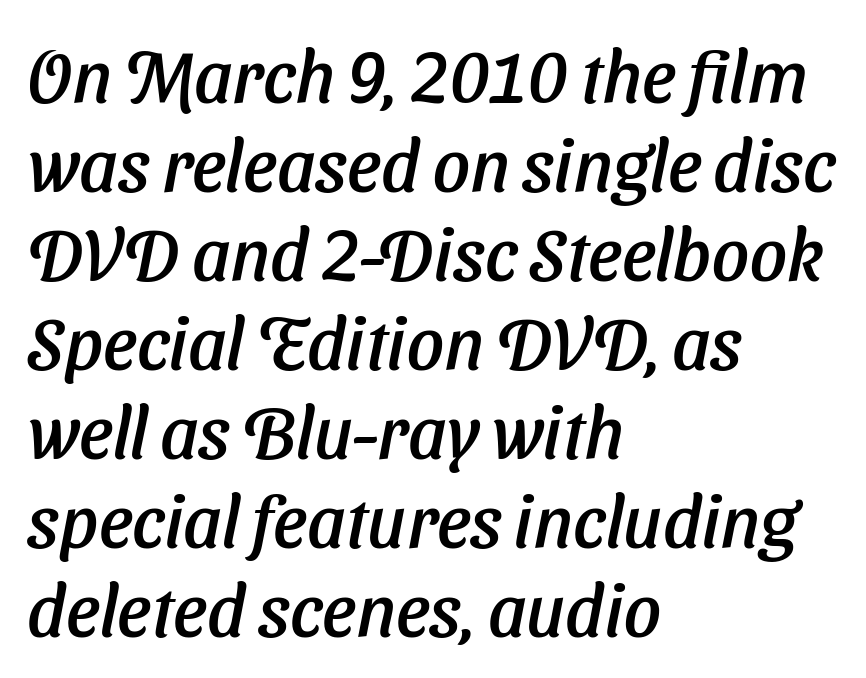
This sample has the flowing, uneven cadence of proportional lettering. Does extra space separate the letters? No, they use regular spacing. Descenders are the only things crossing below the line.
